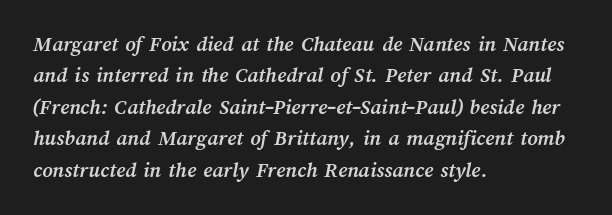
Q: Is the text bold? A: Yes.
Q: Is the text underlined? A: No.
Q: How is the paragraph aligned? A: Left-aligned.
Q: Is the spacing between letters normal or unusually wide? A: Normal.
Q: Is the spacing between lines tight, normal or loose? A: Normal.
